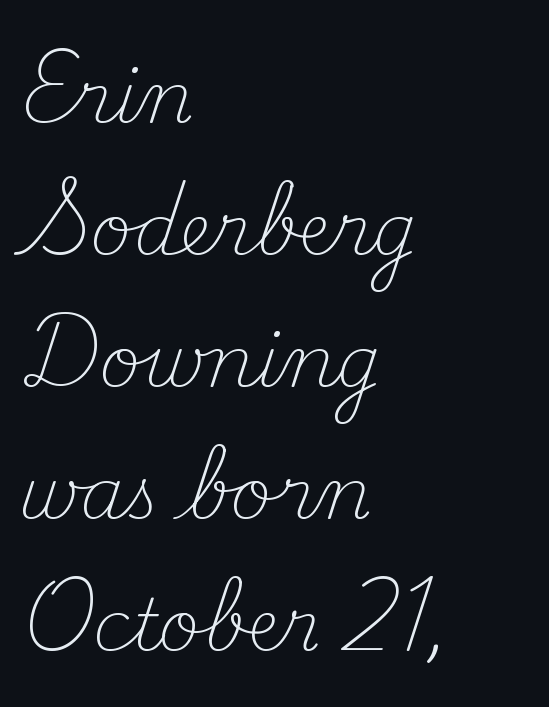
This is serif lettering, the kind often seen in printed books. The strokes are not fattened; the text isn't bold. The rendering uses natural spacing where letterforms have individual widths. Caption: standard tracking, unaltered. Glance below the letters and you will spot only blank space.
